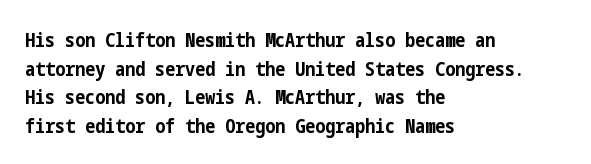
The image shows 20 px bold type, upright; set left-aligned, normal line spacing (1.43x), normal letter spacing, not underlined.
